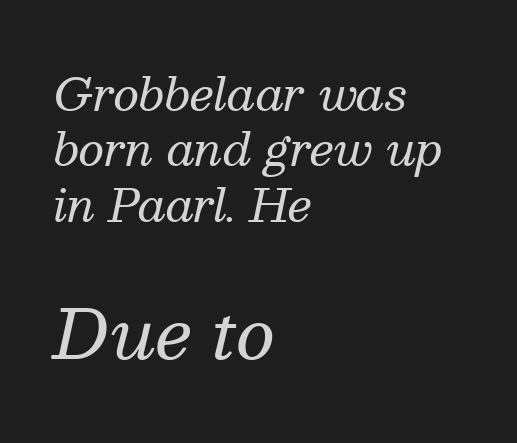
{"serif": "yes", "italic": "yes", "lean": "right", "slant_degrees": 13, "bold": "no", "weight": "regular", "width": "normal", "stroke_contrast": "medium", "x_height": "medium", "monospaced": "no", "underline": "no", "align": "left", "line_spacing_ratio": 1.23, "letter_spacing": "normal", "letter_spacing_em": 0.0, "larger_block": "second", "size_ratio": 1.51, "glyph_px": 68}
